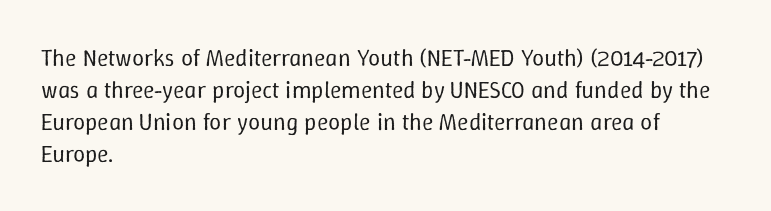
The image shows 24 px text type, upright; set left-aligned, normal line spacing (1.33x), normal letter spacing, not underlined.
